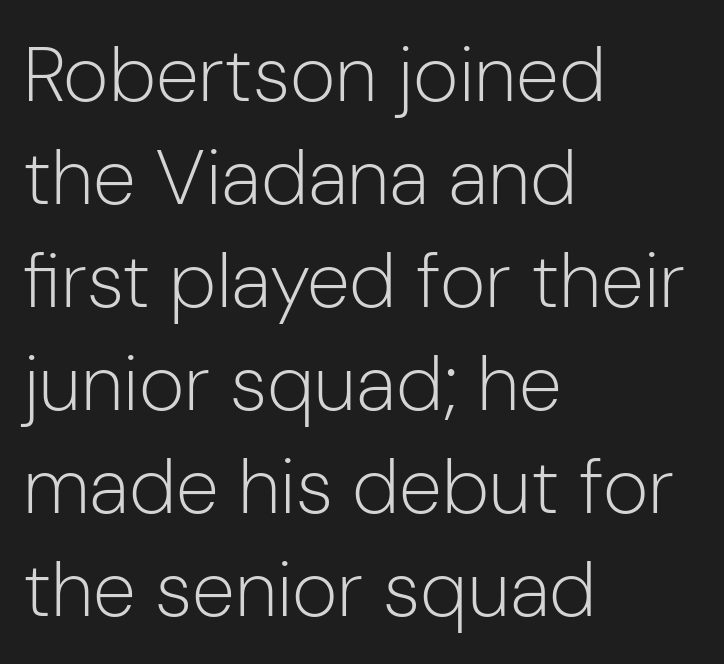
Leftover space on each line is placed entirely after the last word. Nope, not italic — everything's standing straight. A light-to-regular cut is what we see here. The rendering uses natural spacing where letterforms have individual widths. Compared with typical body copy, the letter spacing here is the same.
